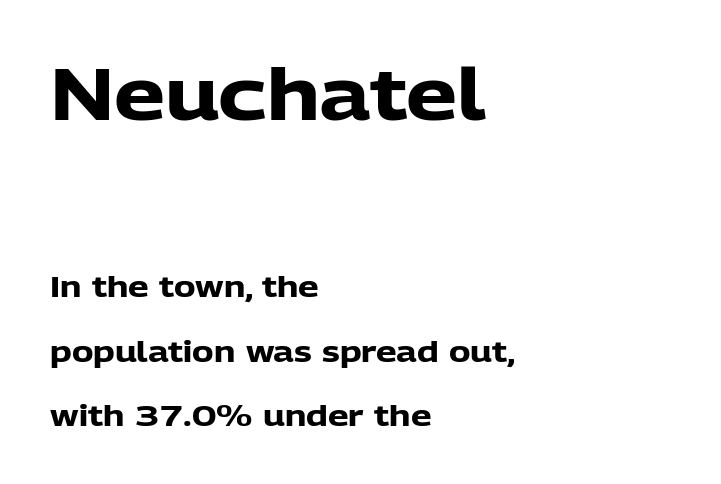
Larger block? The one above; the one below is distinctly smaller. Looks like regular typesetting: each glyph gets only the width it needs. You could call the tracking neutral — neither tight nor loose. Rule under the text: the space is simply empty. These lines are composed in type without serifs.
